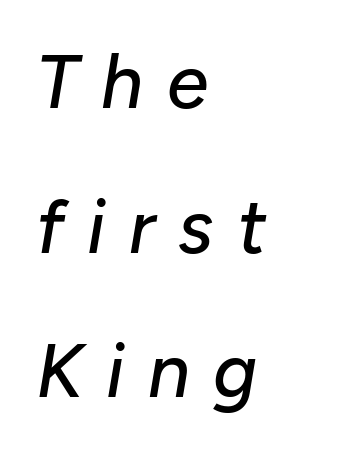
{"italic": "yes", "lean": "right", "slant_degrees": 10, "width": "normal", "stroke_contrast": "low", "x_height": "medium", "monospaced": "no", "underline": "no", "align": "left", "line_spacing": "loose", "line_spacing_ratio": 1.93, "letter_spacing": "wide", "letter_spacing_em": 0.31, "glyph_px": 75}
